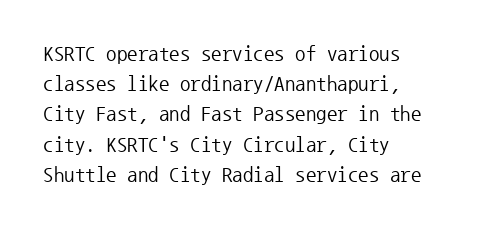
Regarding leading, the lines here are spaced in the standard way. Underline: absent. A classic flush-left, rag-right setting is used for this passage. Every character sits straight up, as roman type does.
